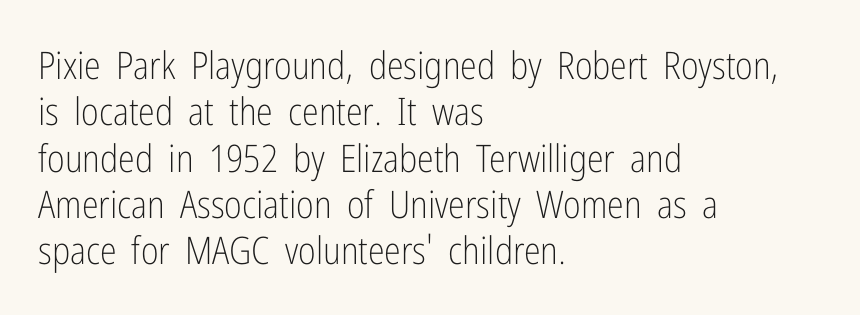
The image shows 38 px light, condensed sans-serif type, upright; set left-aligned, line spacing 1.22x, normal letter spacing, not underlined; low stroke contrast and a medium x-height.
